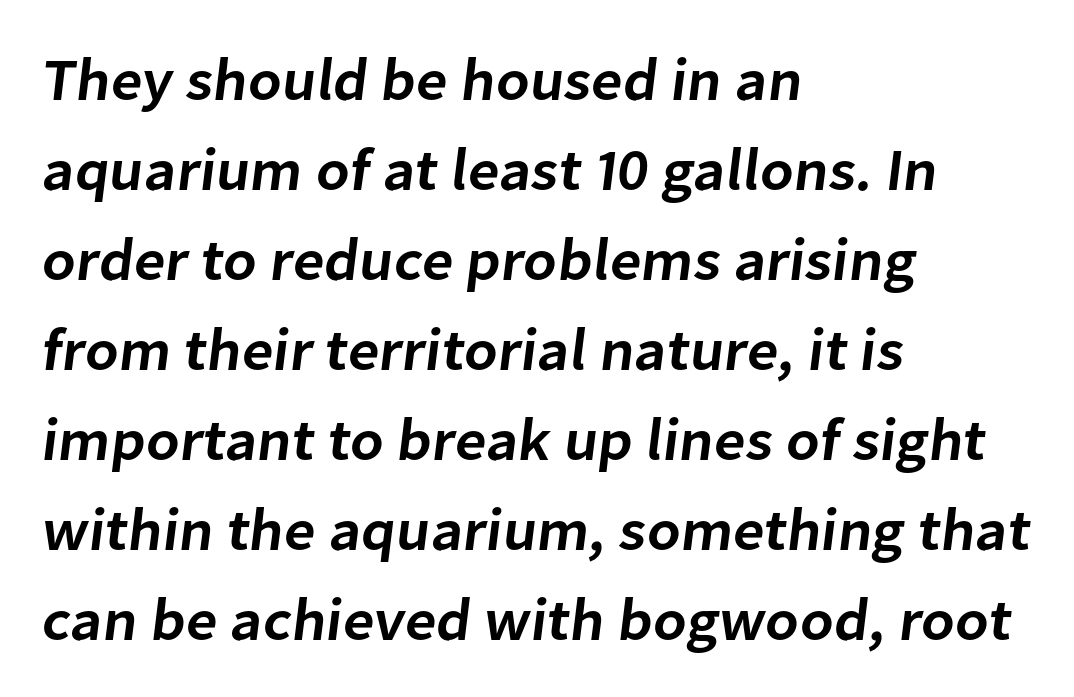
Q: Is the text bold? A: Semi-bold.
Q: Is the typeface a serif or a sans-serif typeface? A: Sans-serif.
Q: Is the text underlined? A: No.
Q: How is the paragraph aligned? A: Left-aligned.
Q: Is the spacing between letters normal or unusually wide? A: Normal.
Q: Is the spacing between lines tight, normal or loose? A: Normal.
Q: Width (condensed, normal, or wide)? A: Normal.
Q: Stroke contrast? A: Low.
Q: x-height? A: Medium.
Q: Monospaced? A: No.
